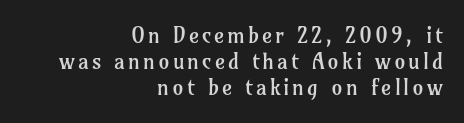
The image shows 22 px text type, upright; set right-aligned, line spacing 1.19x, not underlined.
